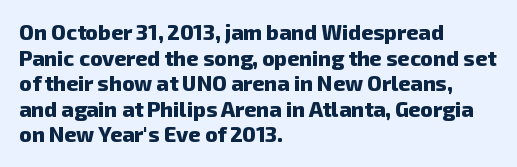
{"bold": "yes", "underline": "no", "align": "left", "line_spacing_ratio": 1.22, "letter_spacing": "normal", "letter_spacing_em": 0.0, "glyph_px": 21}
